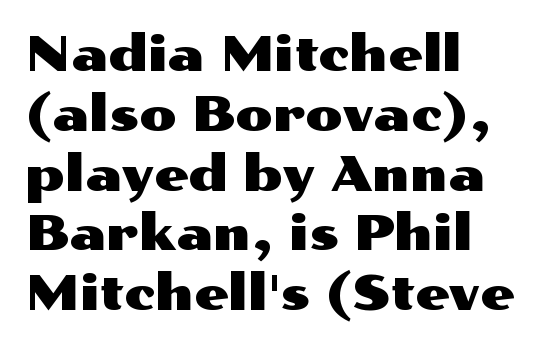
{"serif": "no", "italic": "no", "width": "wide", "stroke_contrast": "medium", "x_height": "medium", "monospaced": "no", "underline": "no", "align": "left", "line_spacing_ratio": 1.22, "letter_spacing": "normal", "letter_spacing_em": 0.0, "glyph_px": 49}
